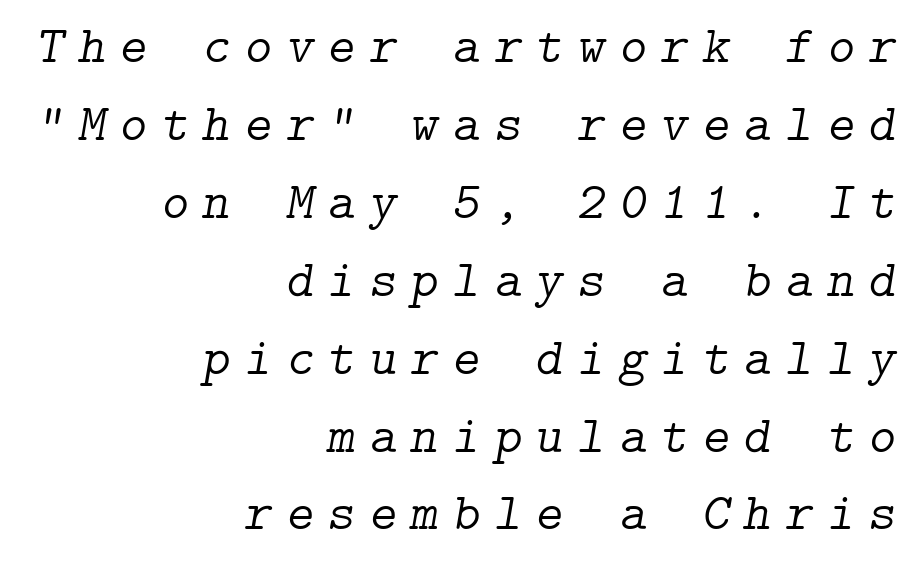
The image shows 53 px light serif type, italic (leaning right); set right-aligned, normal line spacing (1.47x), unusually wide letter spacing (+0.26 em), not underlined; low stroke contrast and a medium x-height.
